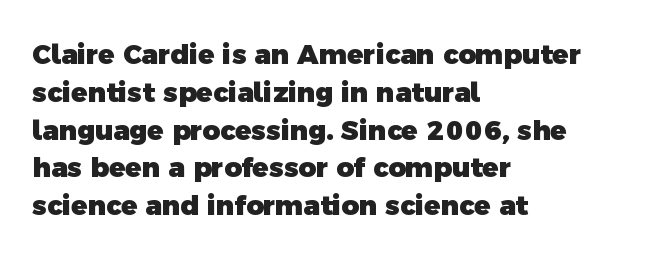
Which margin do the lines hug? The left one — the right edge is uneven. No word sits above an underline. The rendering keeps characters at their native spacing. Its strokes are broad and dark, the hallmark of bold type. One glance says typical: line gaps are just what's usual.
